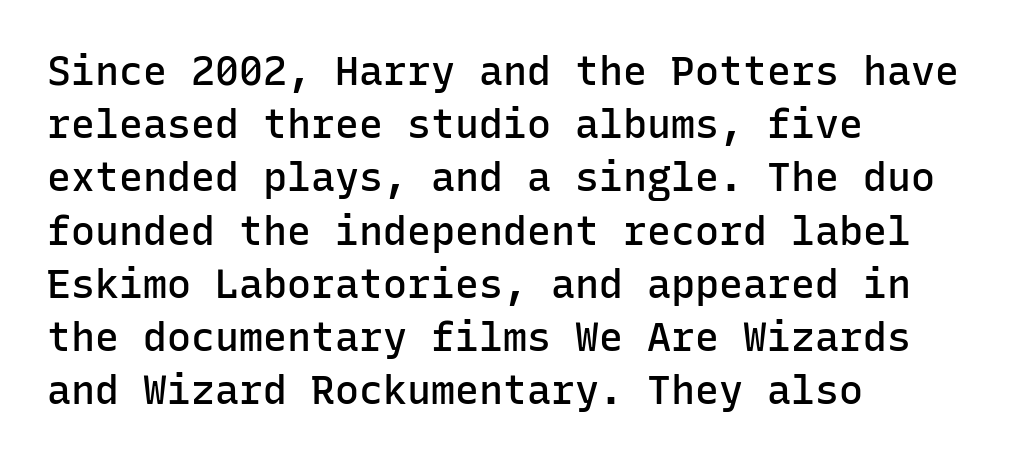
Is there any slant? The stems are plumb. Notice how the passage keeps a crisp vertical edge on the left only. Look at the tracking — it's just the regular setting, nothing added. Notice how descenders clear the ascenders below comfortably — that's standard leading.
